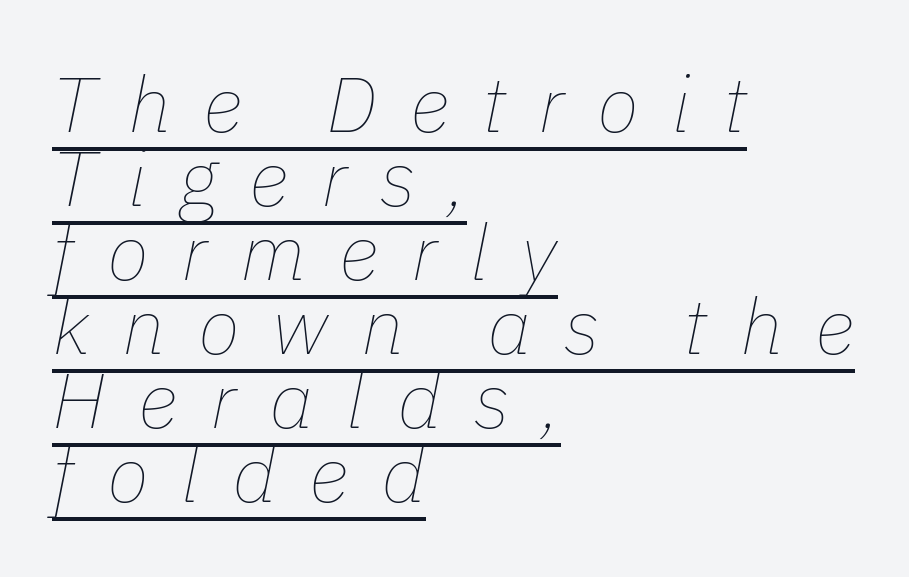
The tracking jumps out immediately: characters are airy and widely separated. The passage shown is typed in a proportional face where columns would drift. Horizontal alignment here is leftward, the default for most running prose. These characters rest on top of a visible drawn line.
